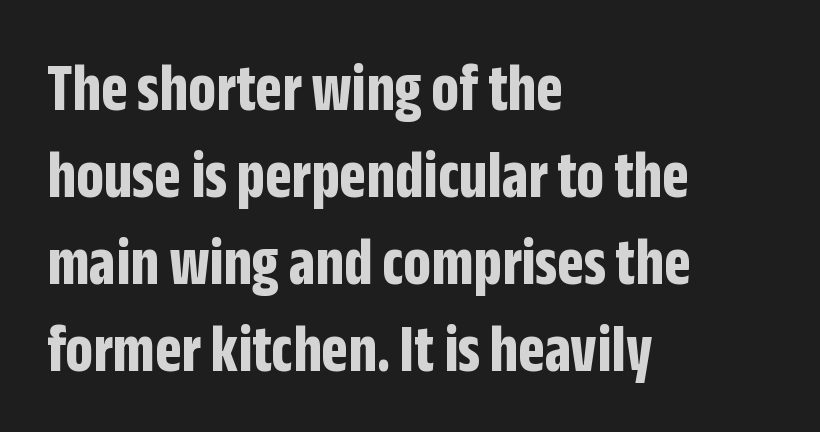
{"serif": "no", "italic": "no", "bold": "yes", "weight": "bold", "width": "condensed", "stroke_contrast": "low", "x_height": "large", "monospaced": "no", "underline": "no", "align": "left", "line_spacing": "normal", "line_spacing_ratio": 1.26, "letter_spacing": "normal", "letter_spacing_em": 0.0, "glyph_px": 69}
